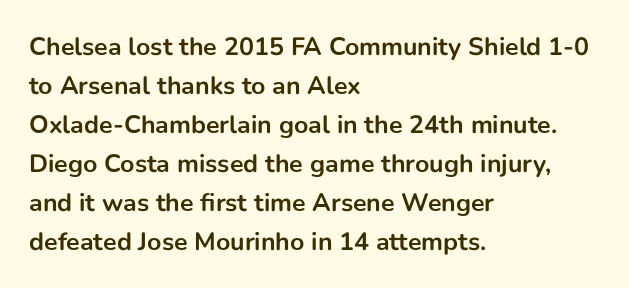
Vertical strokes here are truly vertical. In terms of letterspacing, this is plain default setting. This block has exactly the height ordinary leading produces. Pretty heavy lettering here — definitely bold.
